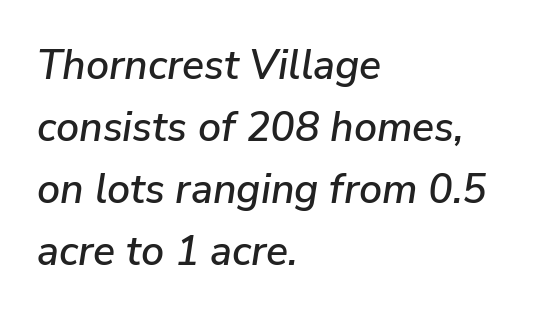
{"italic": "yes", "lean": "right", "slant_degrees": 9, "width": "normal", "stroke_contrast": "low", "x_height": "medium", "monospaced": "no", "underline": "no", "align": "left", "line_spacing": "normal", "line_spacing_ratio": 1.51, "letter_spacing": "normal", "letter_spacing_em": 0.0, "glyph_px": 41}
